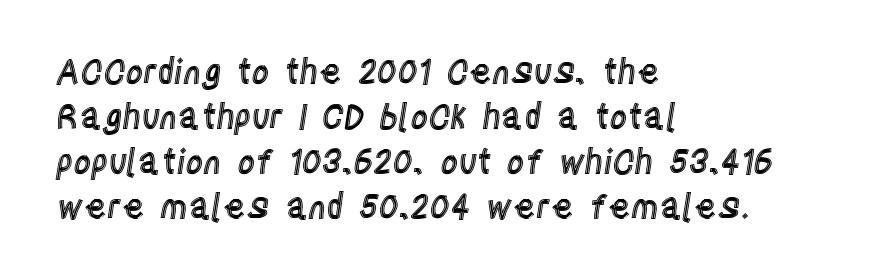
Q: Is the text italic (slanted)? A: Yes.
Q: Is the text underlined? A: No.
Q: How is the paragraph aligned? A: Left-aligned.
Q: Is the spacing between letters normal or unusually wide? A: Normal.
Q: Is the spacing between lines tight, normal or loose? A: Normal.
Q: Width (condensed, normal, or wide)? A: Condensed.
Q: x-height? A: Large.
Q: Monospaced? A: No.
